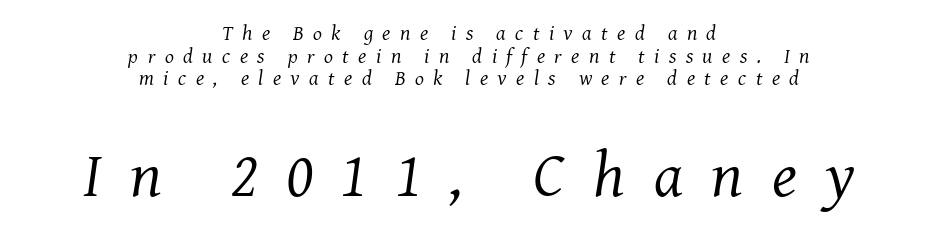
{"serif": "yes", "italic": "yes", "lean": "right", "slant_degrees": 8, "bold": "no", "weight": "regular", "width": "normal", "stroke_contrast": "medium", "x_height": "medium", "monospaced": "no", "underline": "no", "align": "center", "line_spacing": "tight", "line_spacing_ratio": 1.08, "letter_spacing": "wide", "letter_spacing_em": 0.45, "larger_block": "second", "size_ratio": 3.05, "glyph_px": 64}
